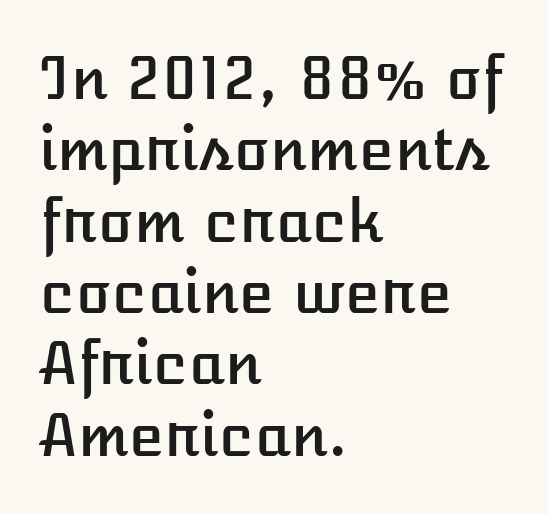
{"italic": "no", "width": "normal", "stroke_contrast": "low", "x_height": "medium", "monospaced": "no", "underline": "no", "align": "left", "line_spacing_ratio": 1.23, "letter_spacing": "normal", "letter_spacing_em": 0.0, "glyph_px": 58}
